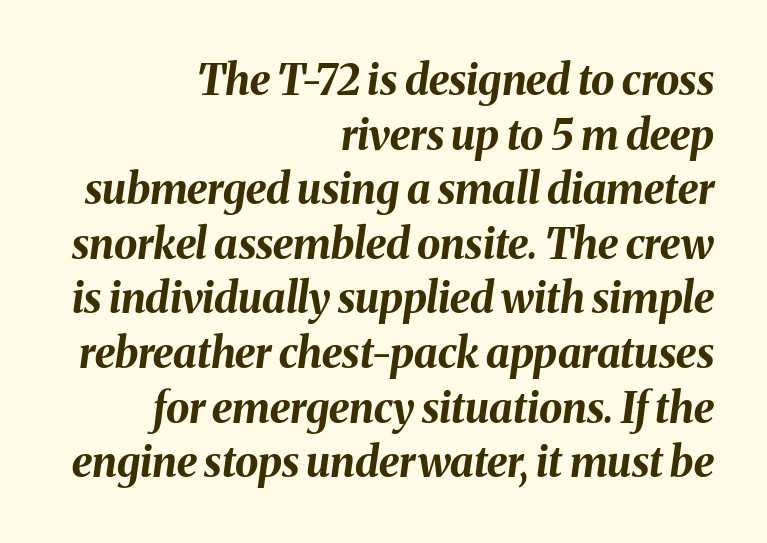
Q: Is the text bold? A: Yes.
Q: Is the text italic (slanted)? A: Yes, it leans right by about 8 degrees.
Q: Is the text underlined? A: No.
Q: How is the paragraph aligned? A: Right-aligned.
Q: Is the spacing between letters normal or unusually wide? A: Normal.
Q: Is the spacing between lines tight, normal or loose? A: Normal.
Q: Width (condensed, normal, or wide)? A: Normal.
Q: Stroke contrast? A: Medium.
Q: x-height? A: Medium.
Q: Monospaced? A: No.
